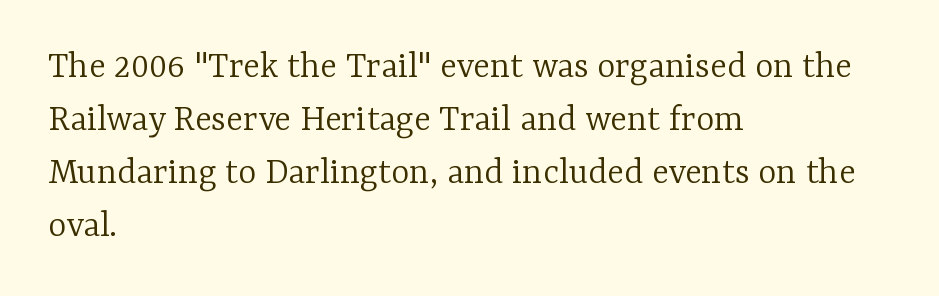
The image shows 39 px light serif type, upright; set left-aligned, normal line spacing (1.36x), normal letter spacing, not underlined; low stroke contrast and a medium x-height.
